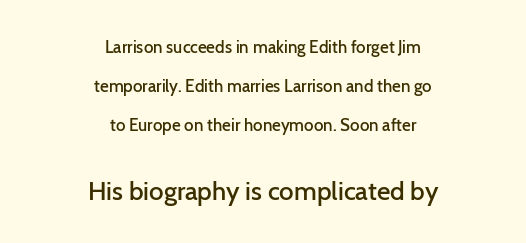
{"italic": "no", "bold": "semi", "underline": "no", "align": "center", "line_spacing": "loose", "line_spacing_ratio": 2.29, "letter_spacing": "normal", "letter_spacing_em": 0.0, "larger_block": "second", "size_ratio": 1.53, "glyph_px": 26}
